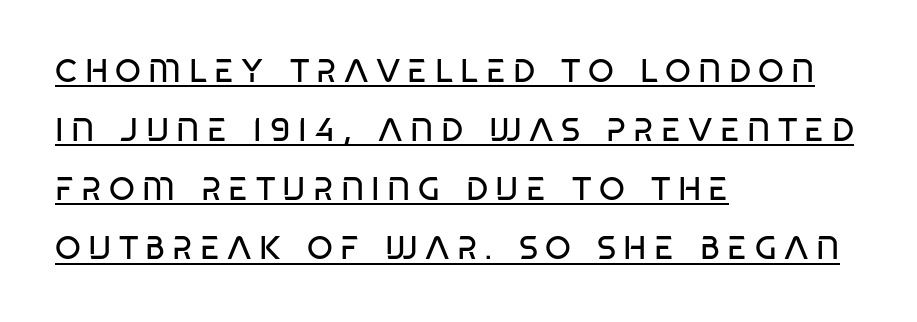
Q: Is the text bold? A: No.
Q: Is the typeface a serif or a sans-serif typeface? A: Sans-serif.
Q: Is the text underlined? A: Yes.
Q: How is the paragraph aligned? A: Left-aligned.
Q: Is the spacing between letters normal or unusually wide? A: Unusually wide.
Q: Width (condensed, normal, or wide)? A: Condensed.
Q: Stroke contrast? A: Low.
Q: x-height? A: Large.
Q: Monospaced? A: No.
